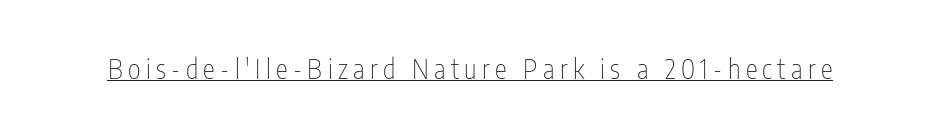
Q: Is the text bold? A: No.
Q: Is the text italic (slanted)? A: No, it is upright.
Q: Is the text underlined? A: Yes.
Q: Is the spacing between letters normal or unusually wide? A: Unusually wide.
